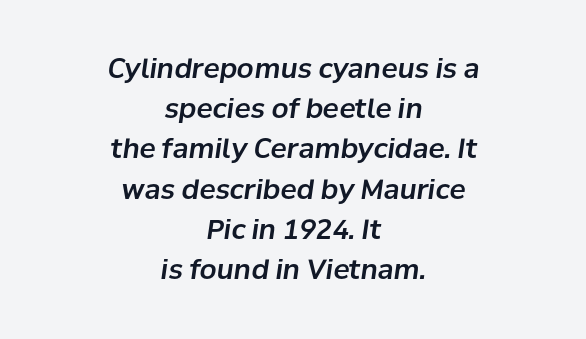
Q: Is the text italic (slanted)? A: Yes, it leans right by about 8 degrees.
Q: Is the text underlined? A: No.
Q: How is the paragraph aligned? A: Centered.
Q: Is the spacing between letters normal or unusually wide? A: Normal.
Q: Is the spacing between lines tight, normal or loose? A: Normal.
